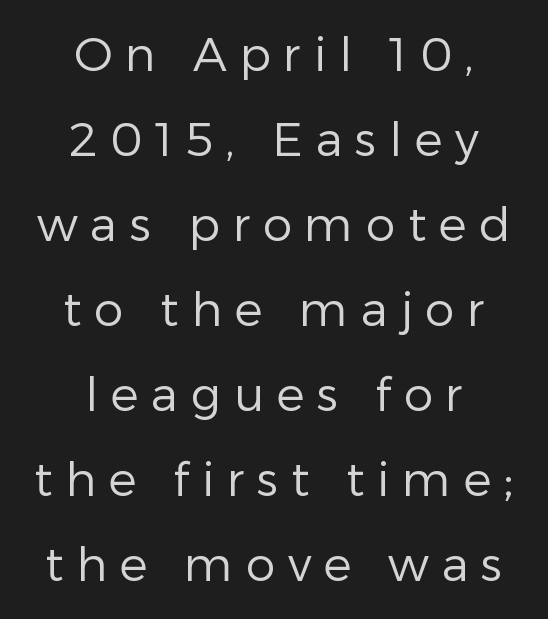
The image shows 47 px regular-weight sans-serif type, upright; set centered, line spacing 1.81x, unusually wide letter spacing (+0.27 em), not underlined; low stroke contrast and a medium x-height.
